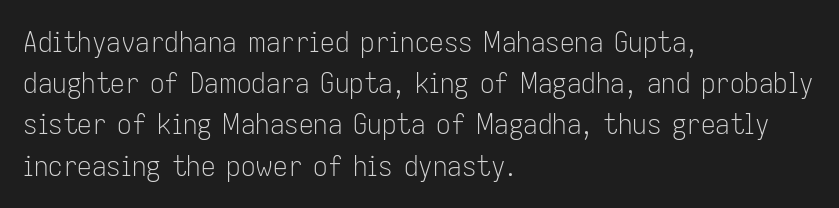
{"serif": "no", "italic": "no", "bold": "no", "weight": "light", "width": "condensed", "stroke_contrast": "low", "x_height": "medium", "monospaced": "no", "underline": "no", "align": "left", "line_spacing": "normal", "line_spacing_ratio": 1.42, "letter_spacing": "normal", "letter_spacing_em": 0.0, "glyph_px": 29}
